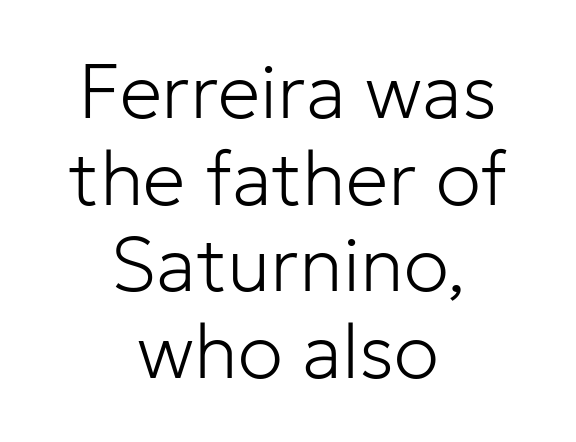
The text block is weighted toward neither margin, spreading evenly from the middle. Varying glyph widths throughout — classic text-font behaviour. The block of text is dense from top to bottom, with scant space between rows. This sample uses an upright cut, with every glyph sitting square on the baseline. This sample uses a sans-serif face. Is the type heavy? It reads as light-to-regular instead.
